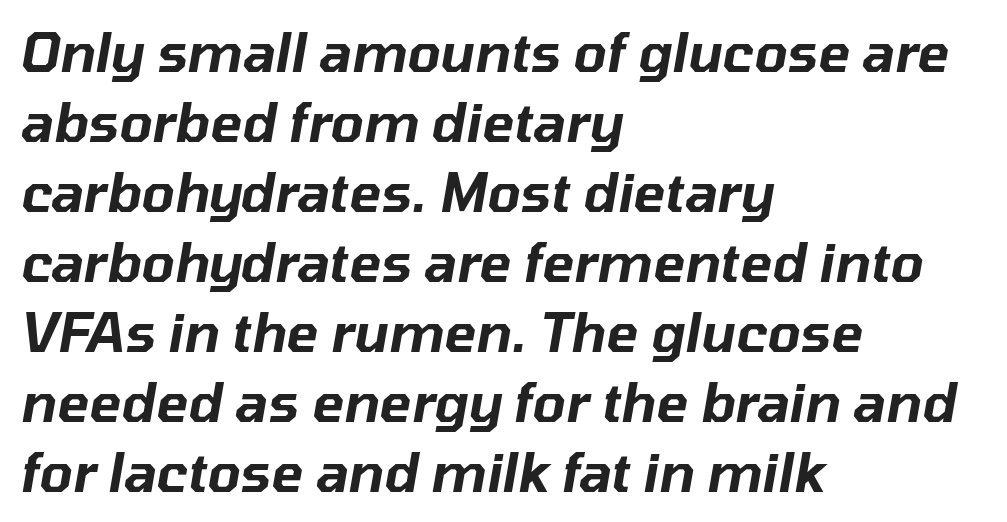
{"italic": "yes", "lean": "right", "slant_degrees": 10, "width": "normal", "stroke_contrast": "low", "x_height": "medium", "monospaced": "no", "underline": "no", "align": "left", "line_spacing": "normal", "line_spacing_ratio": 1.32, "letter_spacing": "normal", "letter_spacing_em": 0.0, "glyph_px": 53}
